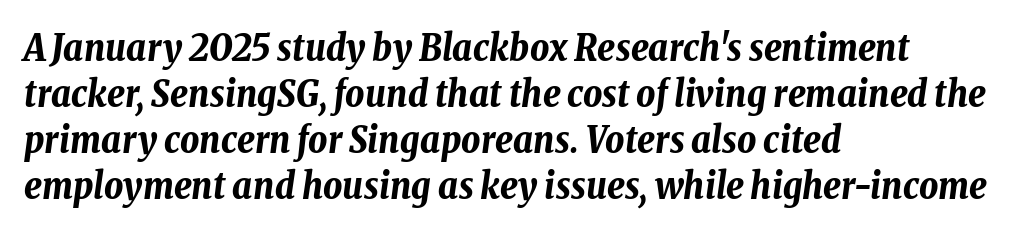
Q: Is the text bold? A: Yes.
Q: Is the text italic (slanted)? A: Yes, it leans right by about 8 degrees.
Q: Is the text underlined? A: No.
Q: How is the paragraph aligned? A: Left-aligned.
Q: Is the spacing between letters normal or unusually wide? A: Normal.
Q: Width (condensed, normal, or wide)? A: Condensed.
Q: Stroke contrast? A: Low.
Q: x-height? A: Medium.
Q: Monospaced? A: No.
